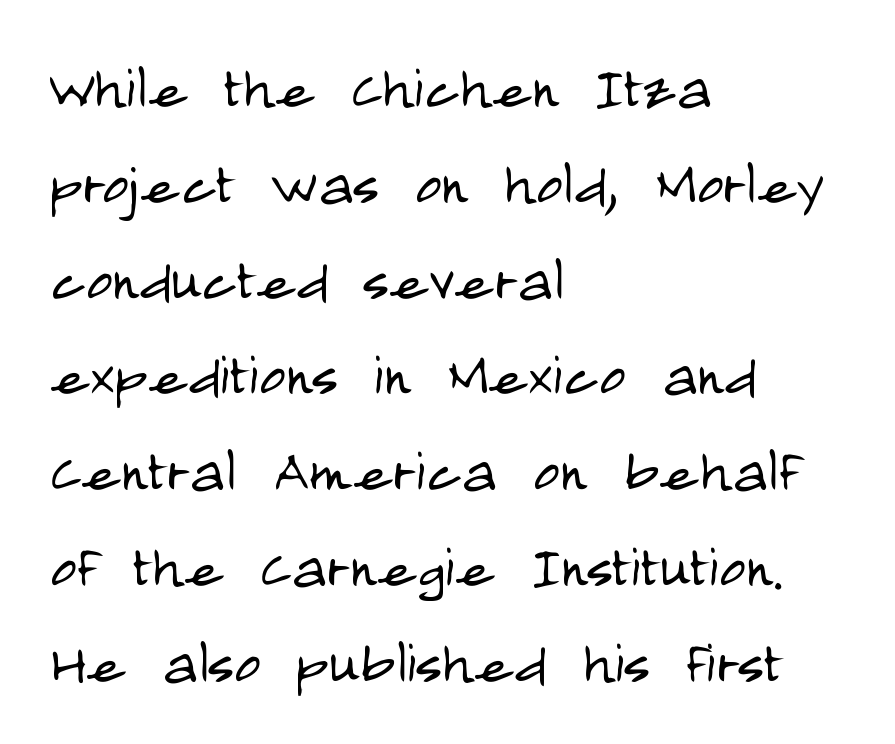
Look at the bottom of the vertical strokes: they stop flat, with no serifs. What stands out about the letter spacing? Nothing — it is the standard amount. Each letter keeps its own natural width here, so spacing adapts to shape. The words here are not underlined.
